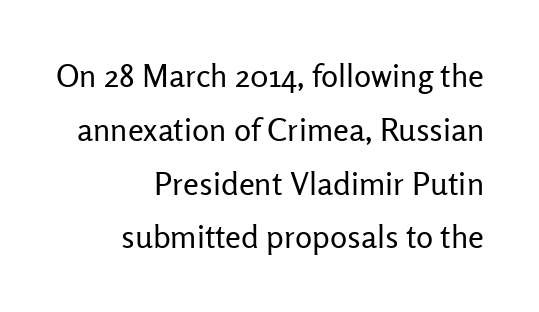
{"serif": "no", "italic": "no", "bold": "no", "weight": "regular", "width": "normal", "stroke_contrast": "low", "x_height": "medium", "monospaced": "no", "underline": "no", "align": "right", "line_spacing": "normal", "line_spacing_ratio": 1.68, "letter_spacing": "normal", "letter_spacing_em": 0.0, "glyph_px": 32}
